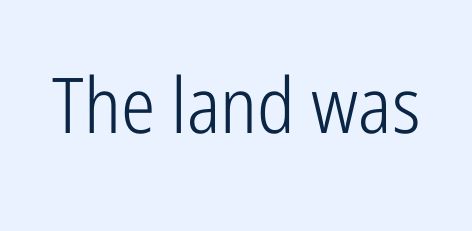
Q: Is the text bold? A: No.
Q: Is the text italic (slanted)? A: No, it is upright.
Q: Is the typeface a serif or a sans-serif typeface? A: Sans-serif.
Q: Is the text underlined? A: No.
Q: Is the spacing between letters normal or unusually wide? A: Normal.
Q: Width (condensed, normal, or wide)? A: Condensed.
Q: Stroke contrast? A: Low.
Q: x-height? A: Medium.
Q: Monospaced? A: No.
